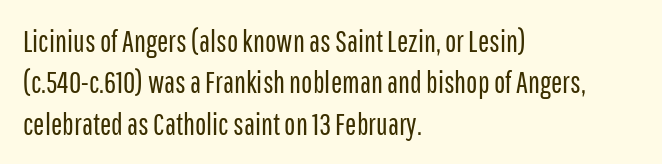
A typesetter would call this proportional, since set widths differ per character. Regarding serifs, this sample does without them. Visually the block forms a straight wall on the left and a jagged coastline on the right. Each row of text sits above clean, open space.
